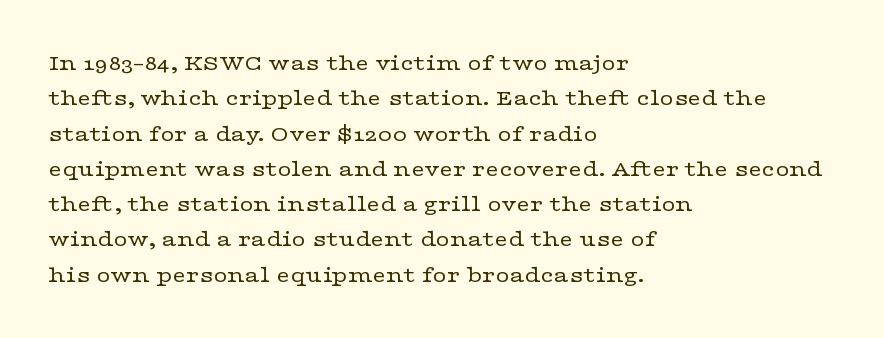
The image shows 24 px text type, upright; set left-aligned, normal line spacing (1.47x), normal letter spacing, not underlined.
